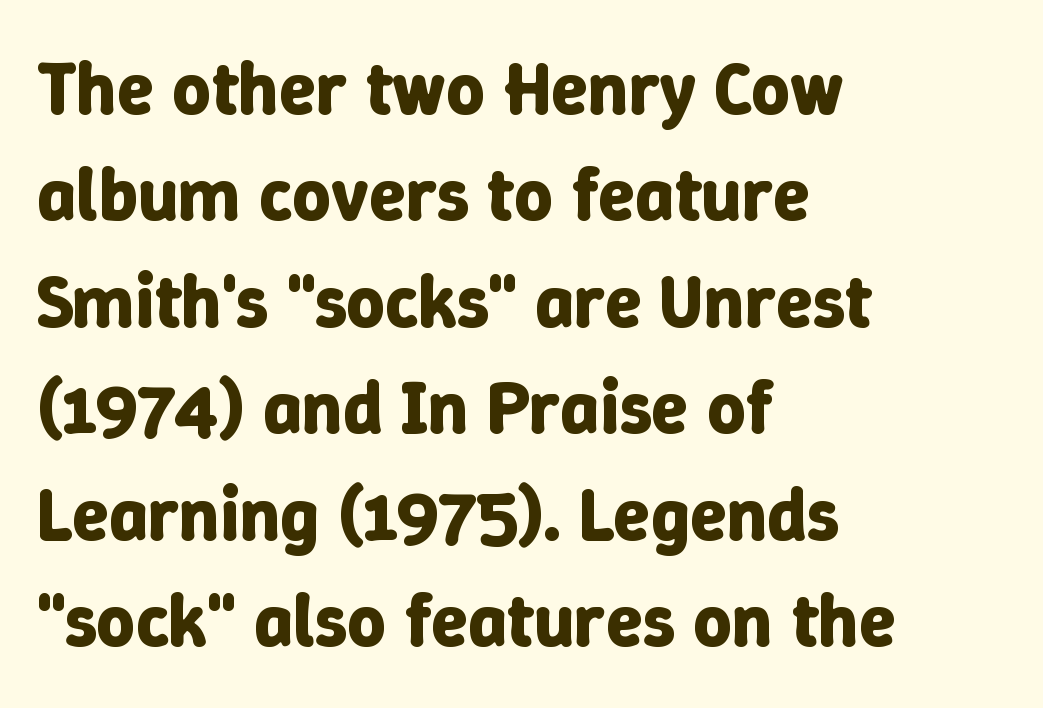
The image shows 75 px bold type, upright; set left-aligned, normal line spacing (1.42x), normal letter spacing, not underlined; low stroke contrast and a medium x-height.
